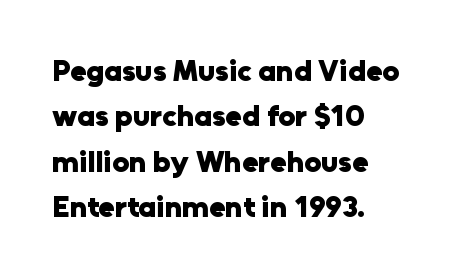
Q: Is the text bold? A: Yes.
Q: Is the text italic (slanted)? A: No, it is upright.
Q: Is the typeface a serif or a sans-serif typeface? A: Sans-serif.
Q: Is the text underlined? A: No.
Q: How is the paragraph aligned? A: Left-aligned.
Q: Is the spacing between letters normal or unusually wide? A: Normal.
Q: Is the spacing between lines tight, normal or loose? A: Normal.
Q: Width (condensed, normal, or wide)? A: Normal.
Q: Stroke contrast? A: Low.
Q: x-height? A: Medium.
Q: Monospaced? A: No.
